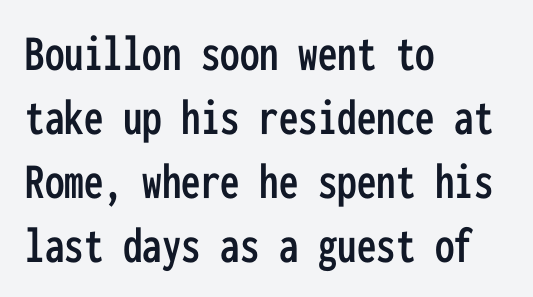
{"serif": "no", "italic": "no", "width": "condensed", "stroke_contrast": "low", "x_height": "medium", "monospaced": "yes", "underline": "no", "align": "left", "line_spacing_ratio": 1.23, "letter_spacing": "normal", "letter_spacing_em": 0.0, "glyph_px": 52}
